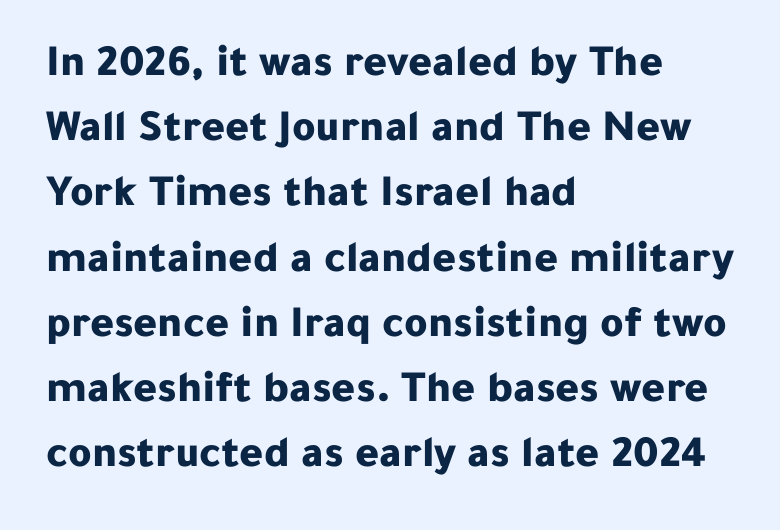
The image shows 45 px bold sans-serif type, upright; set left-aligned, normal line spacing (1.45x), normal letter spacing, not underlined; low stroke contrast and a medium x-height.
